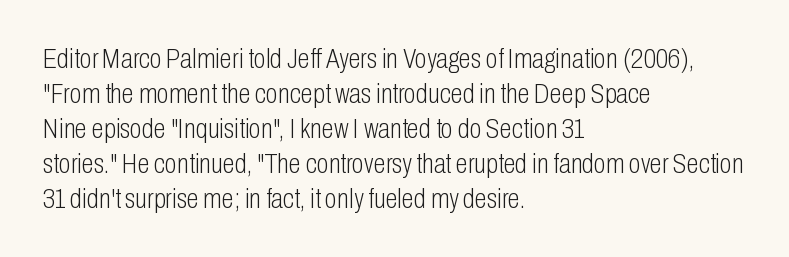
The image shows 28 px light, condensed sans-serif type, upright; set left-aligned, normal line spacing (1.25x), normal letter spacing, not underlined; low stroke contrast and a medium x-height.
